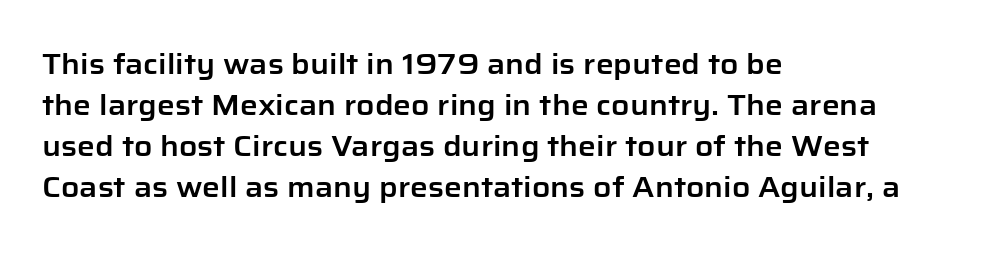
Q: Is the text italic (slanted)? A: No, it is upright.
Q: Is the typeface a serif or a sans-serif typeface? A: Sans-serif.
Q: Is the text underlined? A: No.
Q: How is the paragraph aligned? A: Left-aligned.
Q: Is the spacing between letters normal or unusually wide? A: Normal.
Q: Is the spacing between lines tight, normal or loose? A: Normal.
Q: Width (condensed, normal, or wide)? A: Normal.
Q: Stroke contrast? A: Low.
Q: x-height? A: Medium.
Q: Monospaced? A: No.
